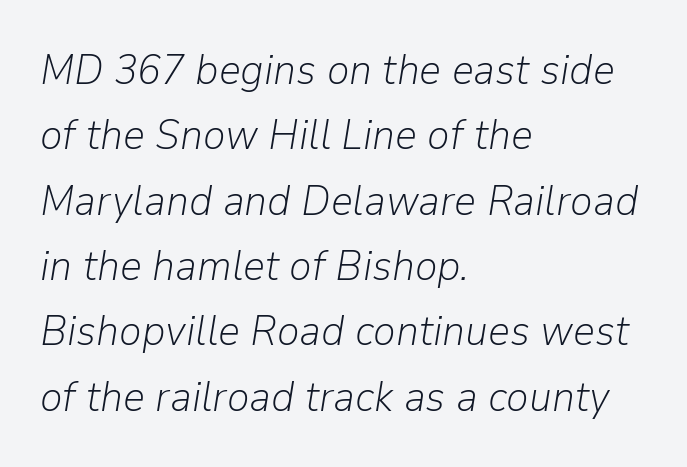
{"italic": "yes", "lean": "right", "slant_degrees": 9, "bold": "no", "weight": "light", "width": "normal", "stroke_contrast": "low", "x_height": "medium", "monospaced": "no", "underline": "no", "align": "left", "line_spacing": "normal", "line_spacing_ratio": 1.52, "letter_spacing": "normal", "letter_spacing_em": 0.0, "glyph_px": 43}
